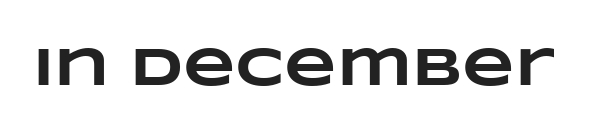
Q: Is the text bold? A: Yes.
Q: Is the text underlined? A: No.
Q: Is the spacing between letters normal or unusually wide? A: Normal.
Q: Width (condensed, normal, or wide)? A: Wide.
Q: Stroke contrast? A: Low.
Q: x-height? A: Large.
Q: Monospaced? A: No.
